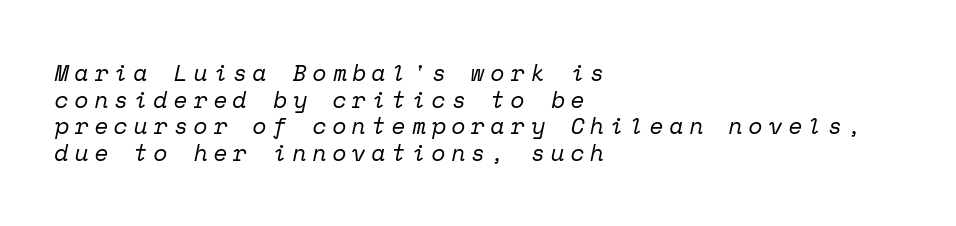
The image shows 23 px text type, italic (leaning right); set left-aligned, line spacing 1.16x, unusually wide letter spacing (+0.25 em), not underlined.
